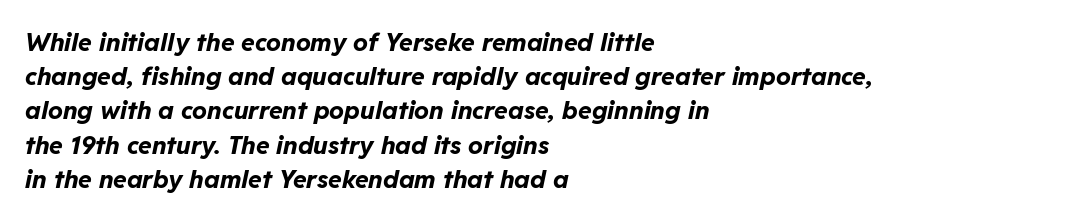
Check the space under the baseline: it is left empty. Strong, thick strokes mark this as bold type. The typesetter chose a ragged-right arrangement here. Characters follow at the spacing the type designer built in.
